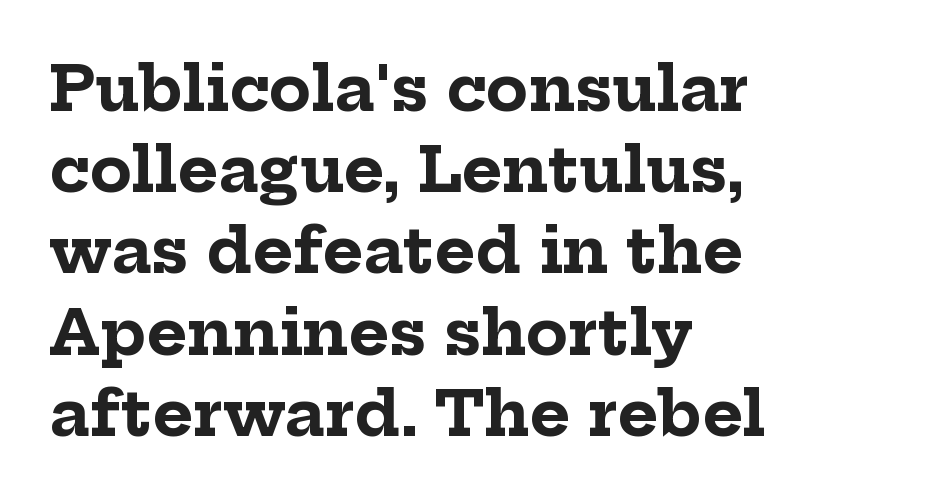
Q: Is the text bold? A: Yes.
Q: Is the text italic (slanted)? A: No, it is upright.
Q: Is the typeface a serif or a sans-serif typeface? A: Serif.
Q: Is the text underlined? A: No.
Q: How is the paragraph aligned? A: Left-aligned.
Q: Is the spacing between letters normal or unusually wide? A: Normal.
Q: Is the spacing between lines tight, normal or loose? A: Normal.
Q: Width (condensed, normal, or wide)? A: Normal.
Q: Stroke contrast? A: Low.
Q: x-height? A: Medium.
Q: Monospaced? A: No.
